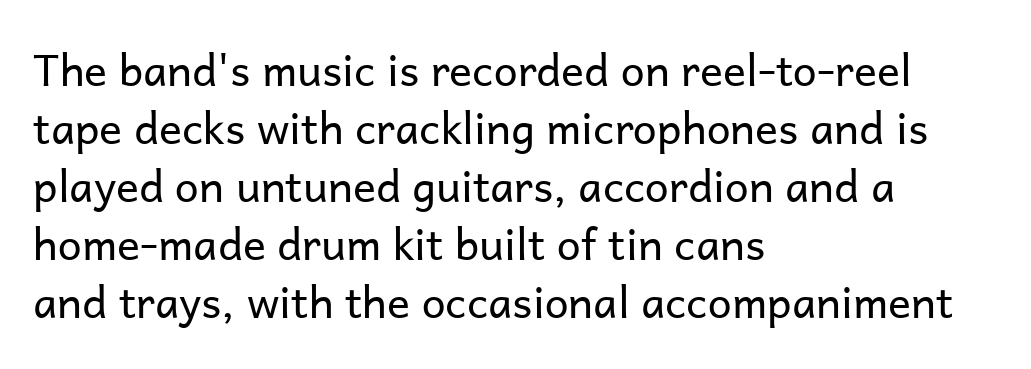
Q: Is the text bold? A: No.
Q: Is the text italic (slanted)? A: No, it is upright.
Q: Is the typeface a serif or a sans-serif typeface? A: Sans-serif.
Q: Is the text underlined? A: No.
Q: How is the paragraph aligned? A: Left-aligned.
Q: Is the spacing between letters normal or unusually wide? A: Normal.
Q: Is the spacing between lines tight, normal or loose? A: Normal.
Q: Width (condensed, normal, or wide)? A: Normal.
Q: Stroke contrast? A: Low.
Q: x-height? A: Medium.
Q: Monospaced? A: No.
